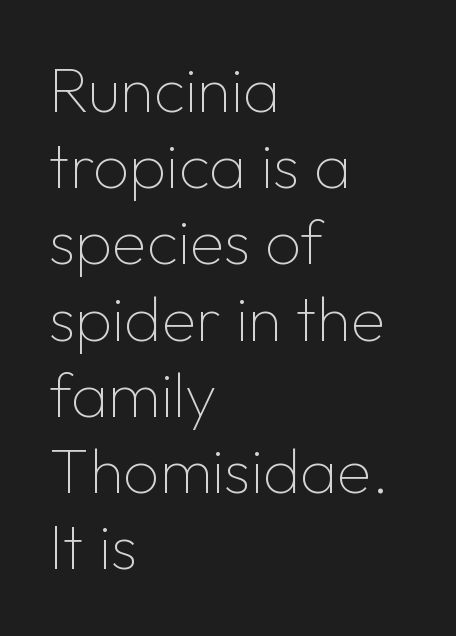
The image shows 63 px thin sans-serif type, upright; set left-aligned, line spacing 1.21x, normal letter spacing, not underlined; low stroke contrast and a medium x-height.
